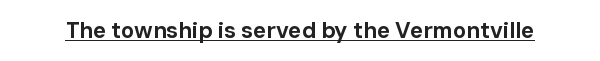
{"italic": "no", "bold": "yes", "underline": "yes", "letter_spacing": "normal", "letter_spacing_em": 0.0, "glyph_px": 22}
